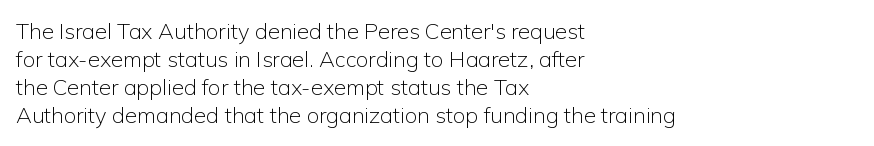
{"italic": "no", "bold": "no", "underline": "no", "align": "left", "line_spacing": "normal", "line_spacing_ratio": 1.28, "letter_spacing": "normal", "letter_spacing_em": 0.0, "glyph_px": 22}
